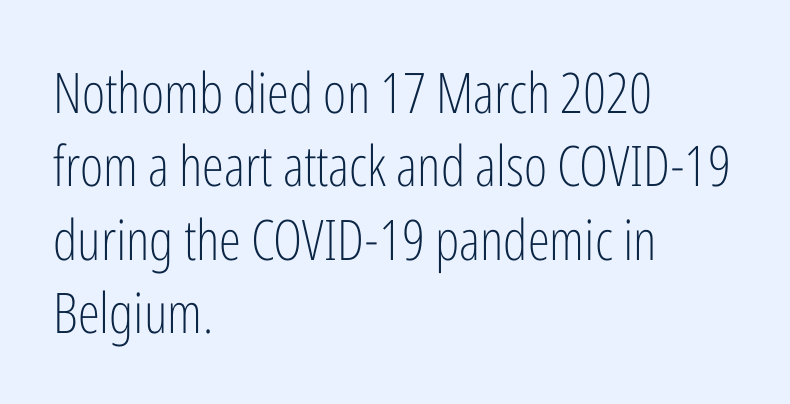
This rendering employs a face without finishing strokes, i.e., a sans-serif. Normally led — the rows are evenly, conventionally spaced. Italic: no, the glyphs are upright roman. All the whitespace from short lines collects on the right. The rendering uses natural spacing where letterforms have individual widths.
